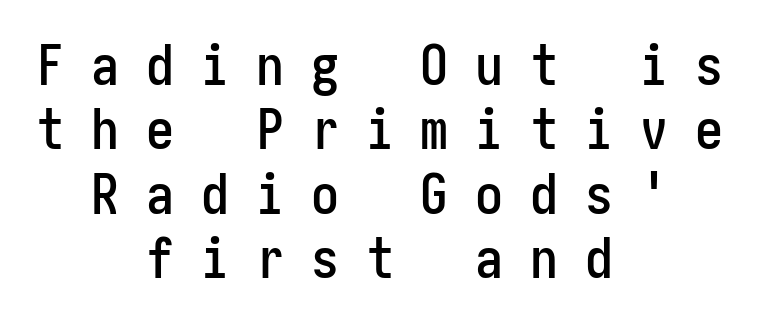
The image shows 56 px condensed sans-serif type, upright; set centered, tight line spacing (1.15x), unusually wide letter spacing (+0.48 em), not underlined; low stroke contrast and a medium x-height.
